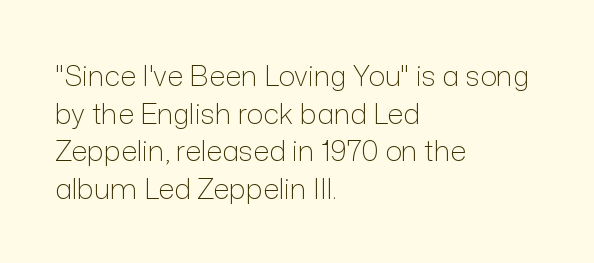
The image shows 28 px light sans-serif type, upright; set left-aligned, normal line spacing (1.34x), normal letter spacing, not underlined; low stroke contrast and a medium x-height.
